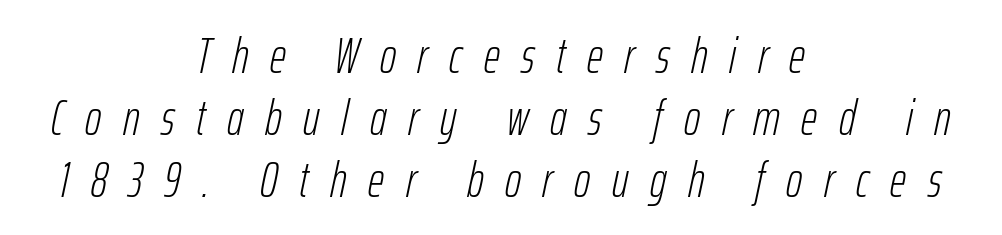
Display-style spreading of the glyphs; the letterfit is very open. Does the lettering tilt? It does — this is italic. The cut favours lightness, reaching ordinary text weight at its darkest. Reading down the block, each line starts at a different indent, mirrored at its end. Here the designer chose a conventional face with non-uniform glyph widths. The words here are not underlined.
